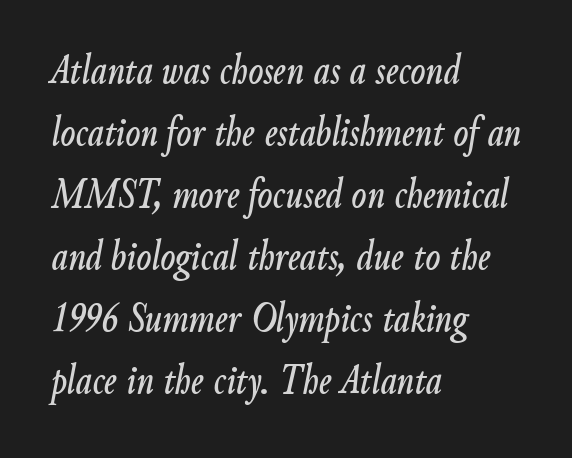
{"italic": "yes", "lean": "right", "slant_degrees": 9, "width": "condensed", "stroke_contrast": "low", "x_height": "small", "monospaced": "no", "underline": "no", "align": "left", "line_spacing": "normal", "line_spacing_ratio": 1.41, "letter_spacing": "normal", "letter_spacing_em": 0.0, "glyph_px": 44}
